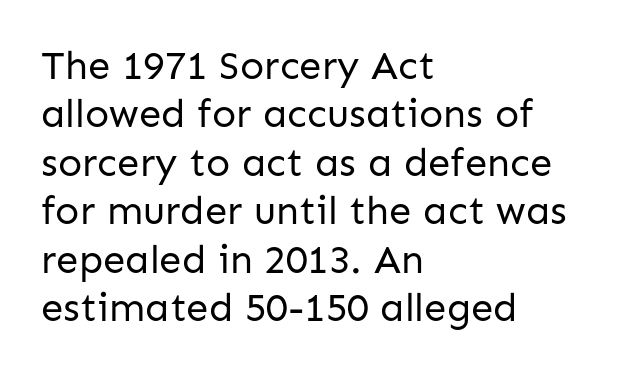
The image shows 40 px regular-weight sans-serif type, upright; set left-aligned, line spacing 1.21x, normal letter spacing, not underlined; low stroke contrast and a medium x-height.
